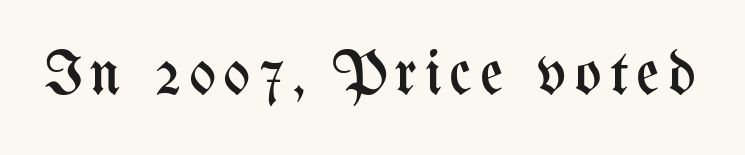
Q: Is the text bold? A: No.
Q: Is the text italic (slanted)? A: No, it is upright.
Q: Is the text underlined? A: No.
Q: Width (condensed, normal, or wide)? A: Condensed.
Q: Stroke contrast? A: Medium.
Q: x-height? A: Medium.
Q: Monospaced? A: No.
